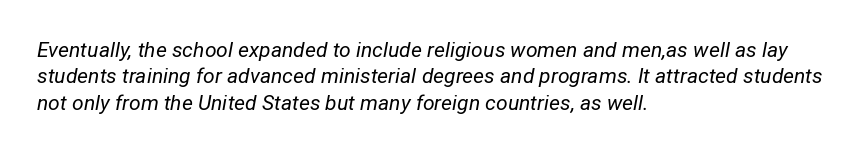
Q: Is the text bold? A: No.
Q: Is the text italic (slanted)? A: Yes, it leans right by about 12 degrees.
Q: Is the text underlined? A: No.
Q: How is the paragraph aligned? A: Left-aligned.
Q: Is the spacing between letters normal or unusually wide? A: Normal.
Q: Is the spacing between lines tight, normal or loose? A: Normal.
